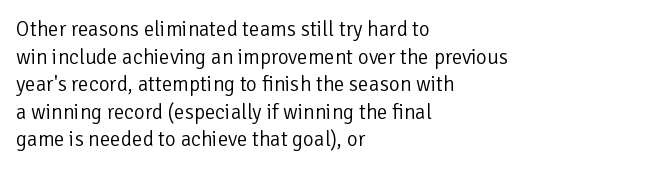
Q: Is the text bold? A: No.
Q: Is the text italic (slanted)? A: No, it is upright.
Q: Is the text underlined? A: No.
Q: How is the paragraph aligned? A: Left-aligned.
Q: Is the spacing between letters normal or unusually wide? A: Normal.
Q: Is the spacing between lines tight, normal or loose? A: Normal.
